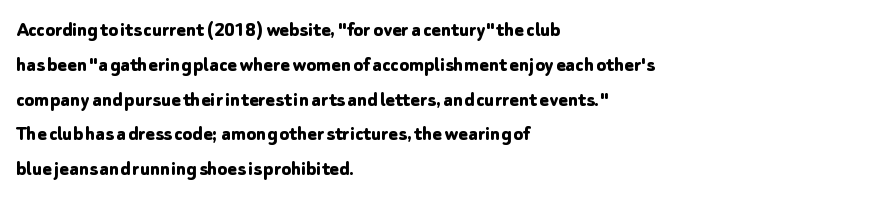
The image shows 22 px bold type, upright; set left-aligned, normal line spacing (1.58x), normal letter spacing, not underlined.
